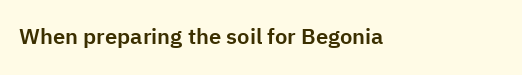
{"italic": "no", "underline": "no", "letter_spacing": "normal", "letter_spacing_em": 0.0, "glyph_px": 22}
